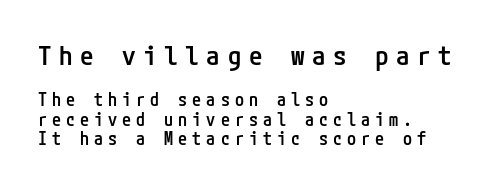
{"italic": "no", "bold": "semi", "underline": "no", "align": "left", "line_spacing": "tight", "line_spacing_ratio": 1.07, "letter_spacing": "wide", "letter_spacing_em": 0.28, "larger_block": "first", "size_ratio": 1.5, "glyph_px": 27}
